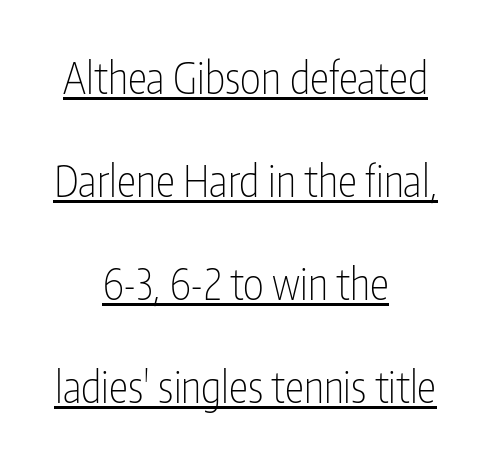
Q: Is the text bold? A: No.
Q: Is the text italic (slanted)? A: No, it is upright.
Q: Is the typeface a serif or a sans-serif typeface? A: Sans-serif.
Q: Is the text underlined? A: Yes.
Q: How is the paragraph aligned? A: Centered.
Q: Is the spacing between letters normal or unusually wide? A: Normal.
Q: Is the spacing between lines tight, normal or loose? A: Loose.
Q: Width (condensed, normal, or wide)? A: Condensed.
Q: Stroke contrast? A: Low.
Q: x-height? A: Medium.
Q: Monospaced? A: No.
